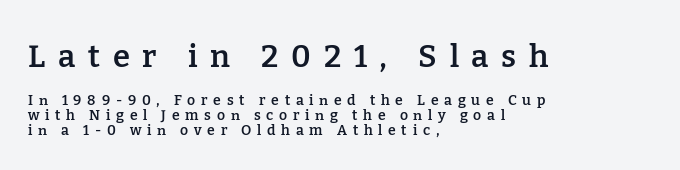
The image shows 31 px semibold serif type, upright; set left-aligned, tight line spacing (1.09x), unusually wide letter spacing (+0.41 em), not underlined; the first (top) block is 2.21x larger; low stroke contrast and a medium x-height.
